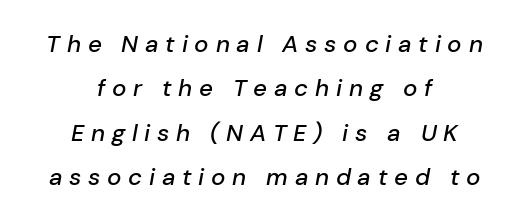
The image shows 24 px text type, italic (leaning right); set centered, line spacing 1.85x, unusually wide letter spacing (+0.28 em), not underlined.
